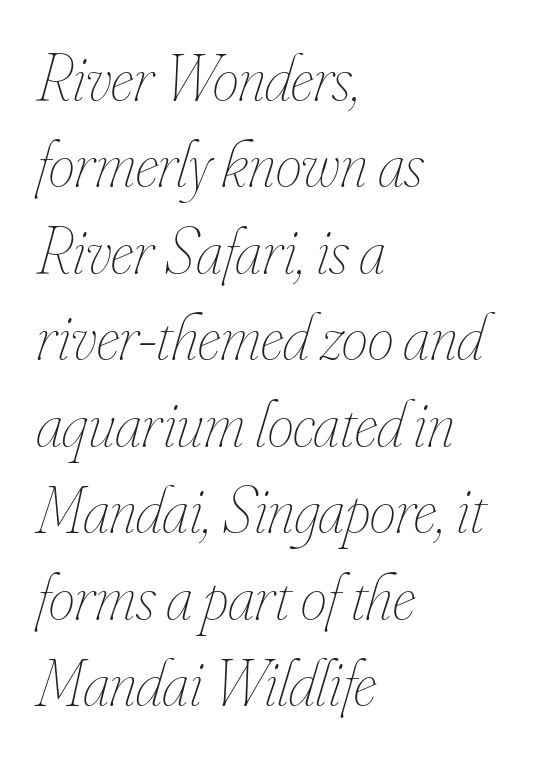
The strokes carry an ordinary text weight at most. Horizontal bands of white between lines are of average thickness. A classic flush-left, rag-right setting is used for this passage. The baseline area is clear. The letterforms sit shoulder to shoulder at normal distance.
